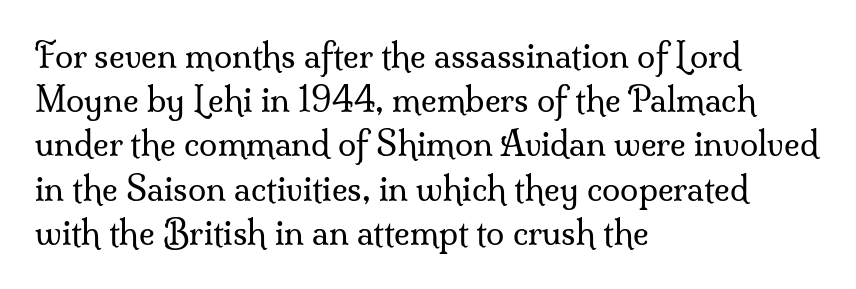
The image shows 33 px regular-weight serif type, upright; set left-aligned, normal line spacing (1.34x), normal letter spacing, not underlined; medium stroke contrast and a small x-height.
